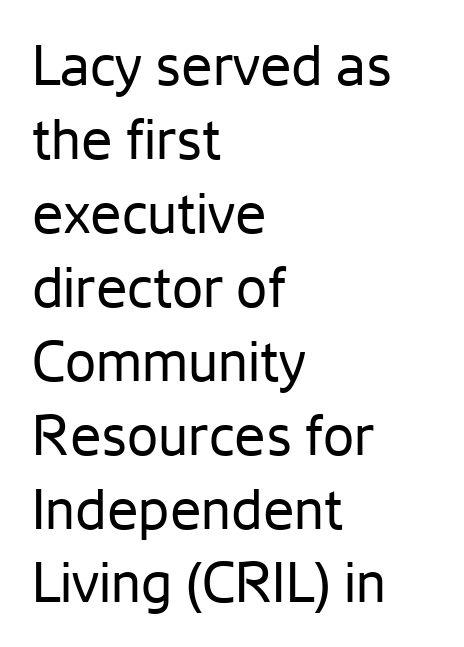
The image shows 56 px regular-weight sans-serif type, upright; set left-aligned, normal line spacing (1.32x), normal letter spacing, not underlined; low stroke contrast and a medium x-height.
